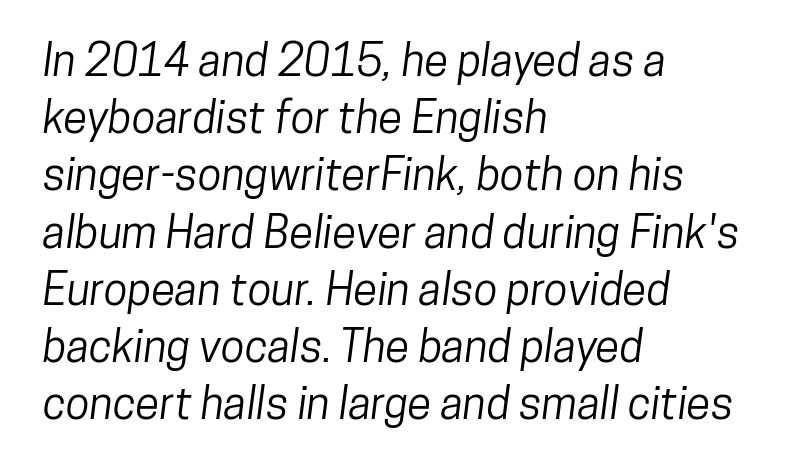
{"serif": "no", "width": "condensed", "stroke_contrast": "low", "x_height": "medium", "monospaced": "no", "underline": "no", "align": "left", "line_spacing": "normal", "line_spacing_ratio": 1.3, "letter_spacing": "normal", "letter_spacing_em": 0.0, "glyph_px": 44}
